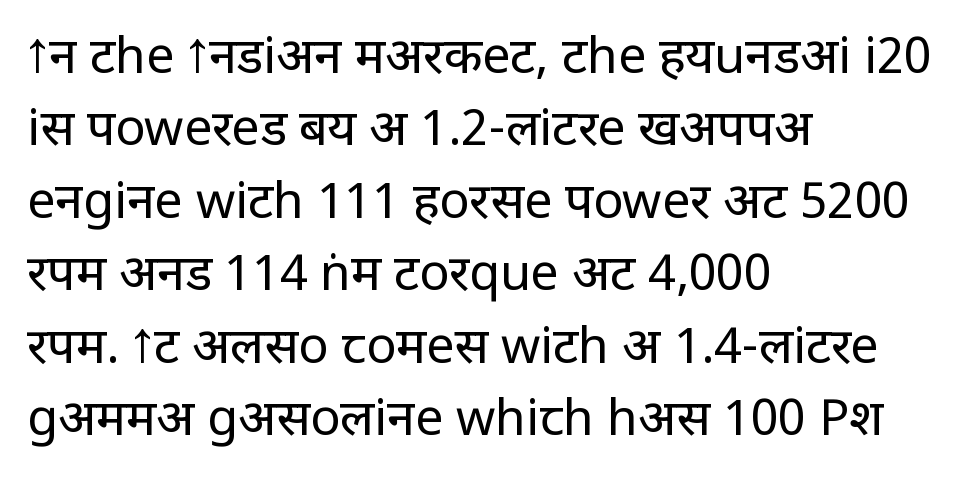
{"serif": "no", "italic": "no", "bold": "no", "weight": "regular", "width": "normal", "stroke_contrast": "low", "x_height": "large", "monospaced": "no", "underline": "no", "align": "left", "line_spacing": "normal", "line_spacing_ratio": 1.45, "letter_spacing": "normal", "letter_spacing_em": 0.0, "glyph_px": 50}
